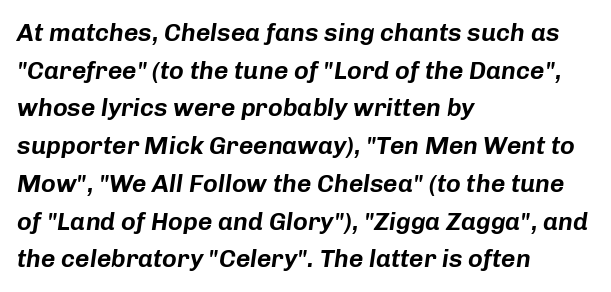
A clean baseline with only descenders dipping below it. Looking at the ascenders, they clearly lean. Teacher's note: observe the even left margin — that is flush-left alignment. A typesetter would call this zero additional tracking.
